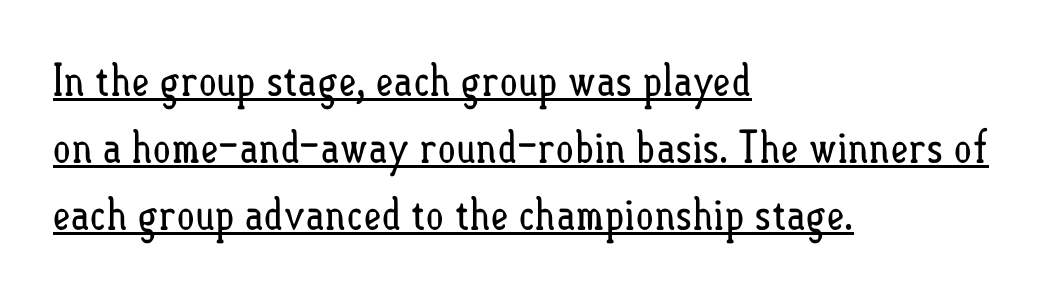
Vertical stems look standard width or narrower in stroke. Glyph-to-glyph distance matches everyday printed text. Here the designer chose a conventional face with non-uniform glyph widths. This is the regular roman posture of the typeface. Does a line run under the words? Yes, clearly. One-word summary of the alignment: left.
